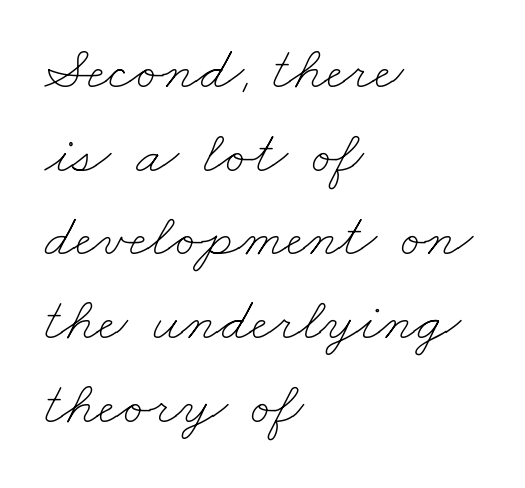
{"bold": "no", "weight": "thin", "width": "wide", "stroke_contrast": "low", "x_height": "small", "monospaced": "no", "underline": "no", "align": "left", "line_spacing": "normal", "line_spacing_ratio": 1.35, "letter_spacing": "normal", "letter_spacing_em": 0.0, "glyph_px": 62}
